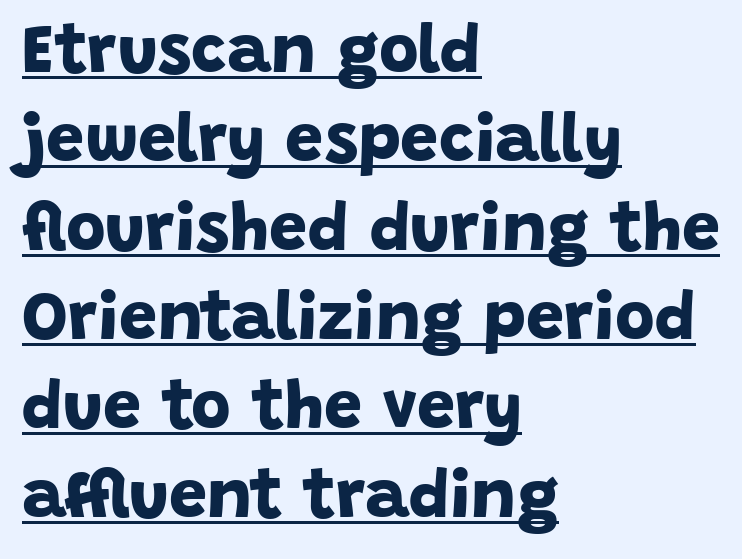
{"serif": "no", "bold": "yes", "weight": "bold", "width": "normal", "stroke_contrast": "low", "x_height": "large", "monospaced": "no", "underline": "yes", "align": "left", "line_spacing": "normal", "line_spacing_ratio": 1.31, "letter_spacing": "normal", "letter_spacing_em": 0.0, "glyph_px": 68}
